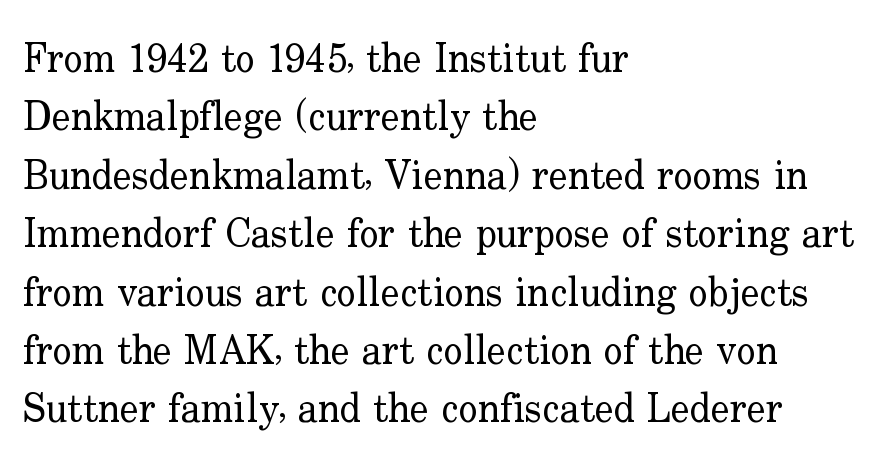
{"serif": "yes", "italic": "no", "bold": "no", "weight": "regular", "width": "normal", "stroke_contrast": "low", "x_height": "small", "monospaced": "no", "underline": "no", "align": "left", "line_spacing": "normal", "line_spacing_ratio": 1.46, "letter_spacing": "normal", "letter_spacing_em": 0.0, "glyph_px": 40}
